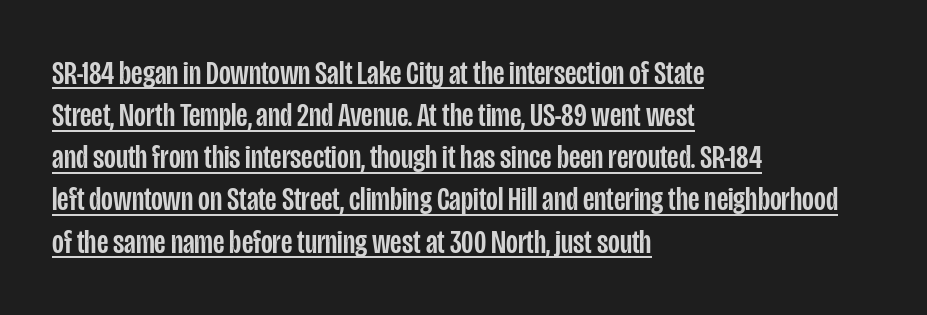
{"serif": "no", "italic": "no", "width": "condensed", "stroke_contrast": "low", "x_height": "large", "monospaced": "no", "underline": "yes", "align": "left", "line_spacing_ratio": 1.24, "letter_spacing": "normal", "letter_spacing_em": 0.0, "glyph_px": 34}
